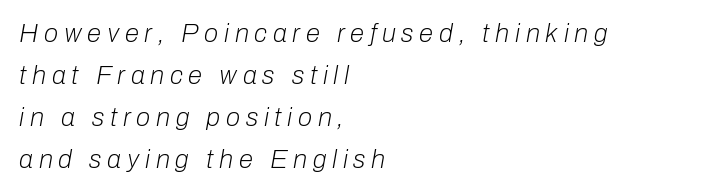
{"italic": "yes", "lean": "right", "slant_degrees": 10, "bold": "no", "underline": "no", "align": "left", "line_spacing": "normal", "line_spacing_ratio": 1.61, "letter_spacing": "wide", "letter_spacing_em": 0.22, "glyph_px": 26}
